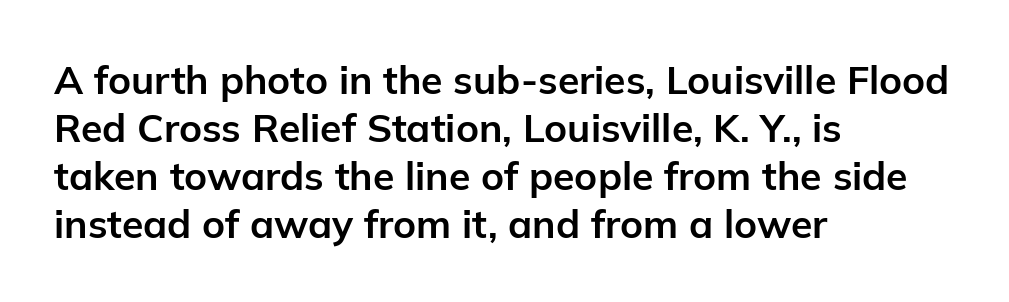
Q: Is the text bold? A: Yes.
Q: Is the text italic (slanted)? A: No, it is upright.
Q: Is the typeface a serif or a sans-serif typeface? A: Sans-serif.
Q: Is the text underlined? A: No.
Q: How is the paragraph aligned? A: Left-aligned.
Q: Is the spacing between letters normal or unusually wide? A: Normal.
Q: Width (condensed, normal, or wide)? A: Normal.
Q: Stroke contrast? A: Low.
Q: x-height? A: Medium.
Q: Monospaced? A: No.
